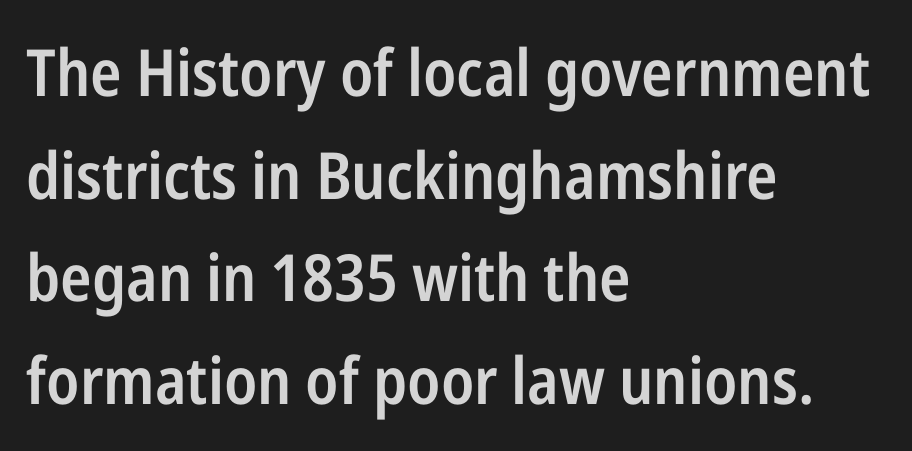
The image shows 65 px semibold, condensed sans-serif type, upright; set left-aligned, normal line spacing (1.58x), normal letter spacing, not underlined; low stroke contrast and a medium x-height.
